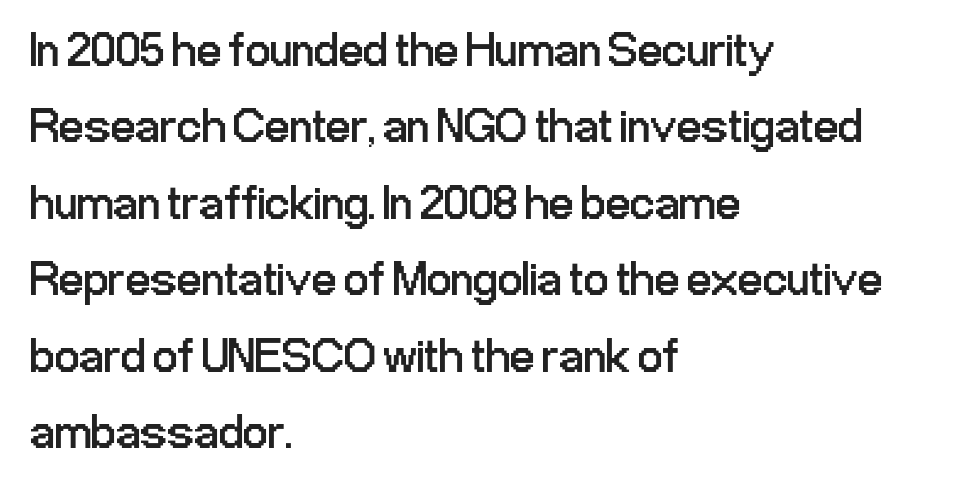
Q: Is the text bold? A: No.
Q: Is the text italic (slanted)? A: No, it is upright.
Q: Is the typeface a serif or a sans-serif typeface? A: Sans-serif.
Q: Is the text underlined? A: No.
Q: How is the paragraph aligned? A: Left-aligned.
Q: Is the spacing between letters normal or unusually wide? A: Normal.
Q: Is the spacing between lines tight, normal or loose? A: Normal.
Q: Width (condensed, normal, or wide)? A: Condensed.
Q: Stroke contrast? A: Low.
Q: x-height? A: Medium.
Q: Monospaced? A: No.
